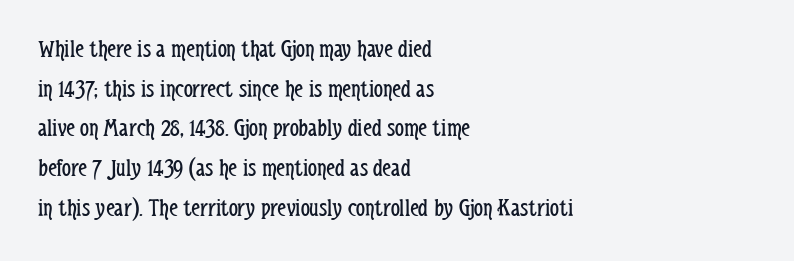
Q: Is the text bold? A: No.
Q: Is the text italic (slanted)? A: No, it is upright.
Q: Is the text underlined? A: No.
Q: How is the paragraph aligned? A: Left-aligned.
Q: Is the spacing between letters normal or unusually wide? A: Normal.
Q: Is the spacing between lines tight, normal or loose? A: Normal.
